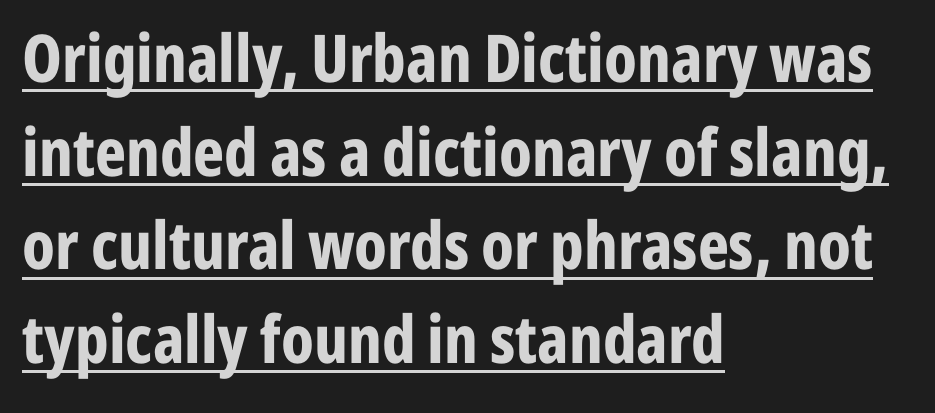
{"serif": "no", "italic": "no", "bold": "yes", "weight": "bold", "width": "condensed", "stroke_contrast": "low", "x_height": "medium", "monospaced": "no", "underline": "yes", "align": "left", "line_spacing": "normal", "line_spacing_ratio": 1.42, "letter_spacing": "normal", "letter_spacing_em": 0.0, "glyph_px": 66}
